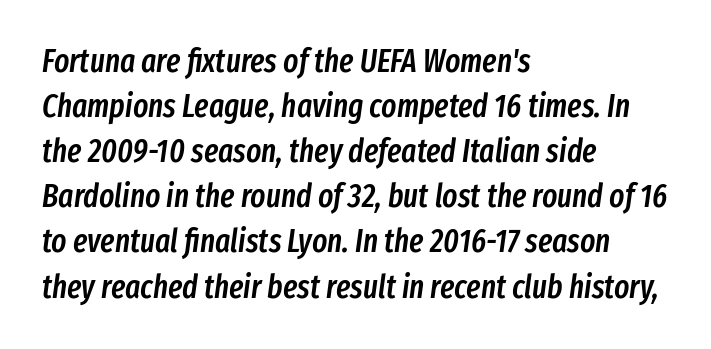
Q: Is the text bold? A: Semi-bold.
Q: Is the text italic (slanted)? A: Yes, it leans right by about 8 degrees.
Q: Is the text underlined? A: No.
Q: How is the paragraph aligned? A: Left-aligned.
Q: Is the spacing between letters normal or unusually wide? A: Normal.
Q: Is the spacing between lines tight, normal or loose? A: Normal.
Q: Width (condensed, normal, or wide)? A: Condensed.
Q: Stroke contrast? A: Low.
Q: x-height? A: Medium.
Q: Monospaced? A: No.
